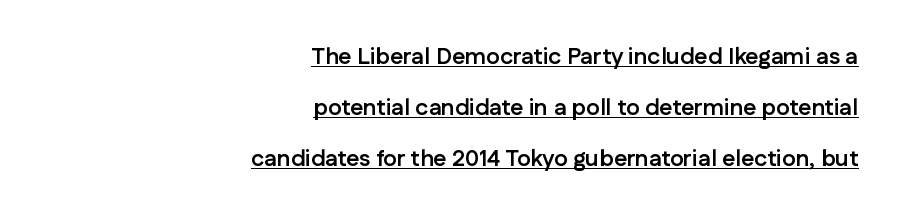
The image shows 23 px bold type, upright; set right-aligned, loose line spacing (2.22x), normal letter spacing, underlined.
